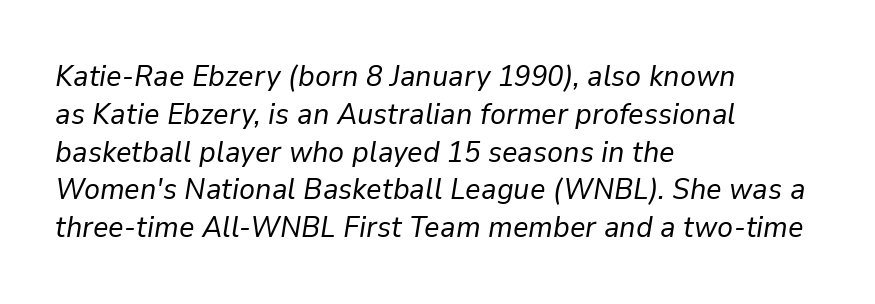
Is the type heavy? It reads as light-to-regular instead. Every character sits at an angle, as italics do. Horizontal bands of white between lines are of average thickness. Compared with typical body copy, the letter spacing here is the same.
